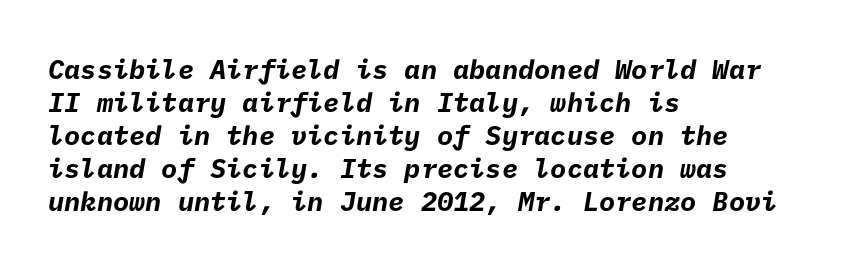
Q: Is the text bold? A: Yes.
Q: Is the text underlined? A: No.
Q: How is the paragraph aligned? A: Left-aligned.
Q: Is the spacing between letters normal or unusually wide? A: Normal.
